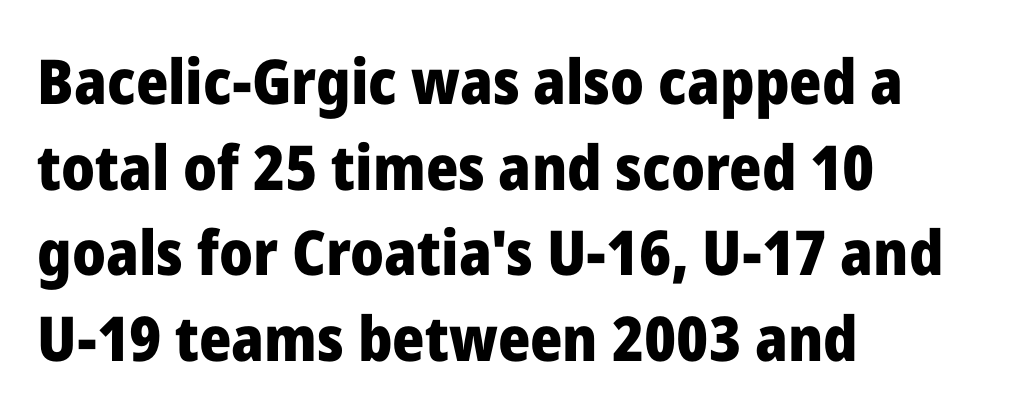
Plain, unruled lines of type. The type sits square on the baseline with zero lean. This block has exactly the height ordinary leading produces. The face used here is a sans, in the tradition of grotesques and geometrics. Proportional: the letters do not fall into vertical columns. These lines are set flush left with a ragged right edge.
